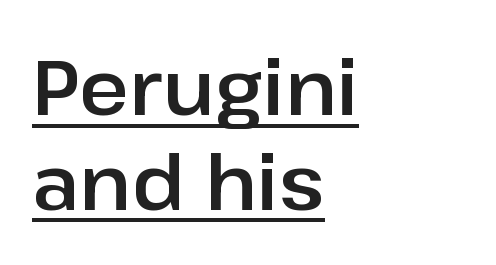
Q: Is the text italic (slanted)? A: No, it is upright.
Q: Is the typeface a serif or a sans-serif typeface? A: Sans-serif.
Q: Is the text underlined? A: Yes.
Q: How is the paragraph aligned? A: Left-aligned.
Q: Is the spacing between letters normal or unusually wide? A: Normal.
Q: Width (condensed, normal, or wide)? A: Normal.
Q: Stroke contrast? A: Low.
Q: x-height? A: Medium.
Q: Monospaced? A: No.
